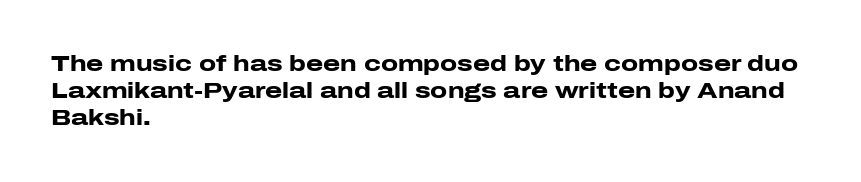
The image shows 22 px bold type, upright; set left-aligned, line spacing 1.23x, normal letter spacing, not underlined.
